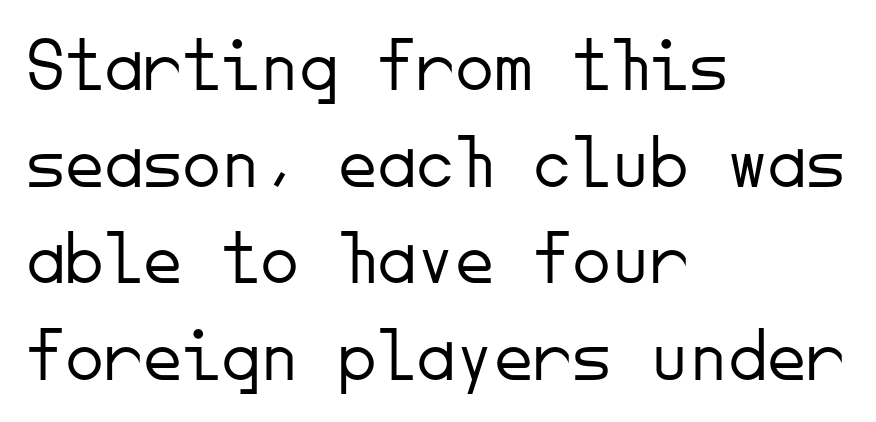
Q: Is the text bold? A: No.
Q: Is the text italic (slanted)? A: No, it is upright.
Q: Is the typeface a serif or a sans-serif typeface? A: Sans-serif.
Q: Is the text underlined? A: No.
Q: How is the paragraph aligned? A: Left-aligned.
Q: Is the spacing between letters normal or unusually wide? A: Normal.
Q: Width (condensed, normal, or wide)? A: Normal.
Q: Stroke contrast? A: Low.
Q: x-height? A: Small.
Q: Monospaced? A: Yes.
